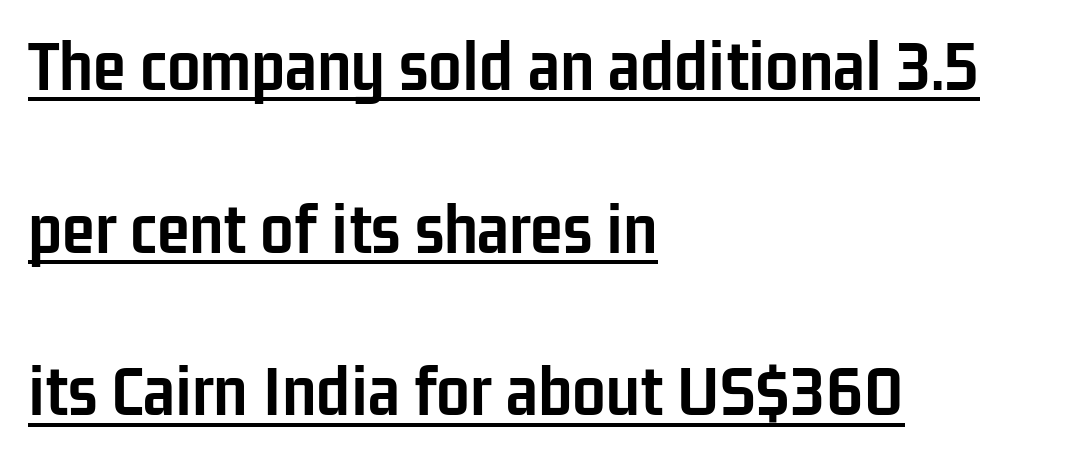
The image shows 75 px semibold, condensed sans-serif type, upright; set left-aligned, loose line spacing (2.17x), normal letter spacing, underlined; low stroke contrast and a medium x-height.
